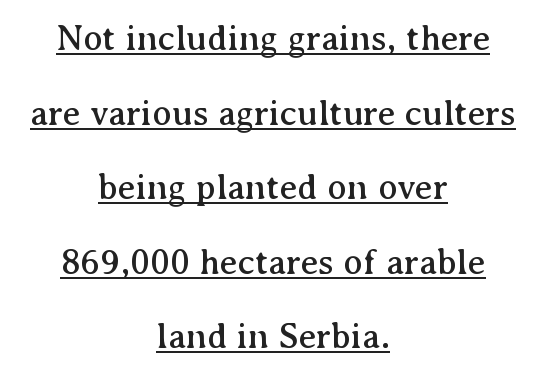
This sample uses plain, unmodified letter spacing. The whitespace from short lines is split evenly between both sides. Baseline-to-baseline distance is far greater than the letter height. Looks like regular typesetting: each glyph gets only the width it needs. Check where the strokes stop: tiny serifs finish them off.
